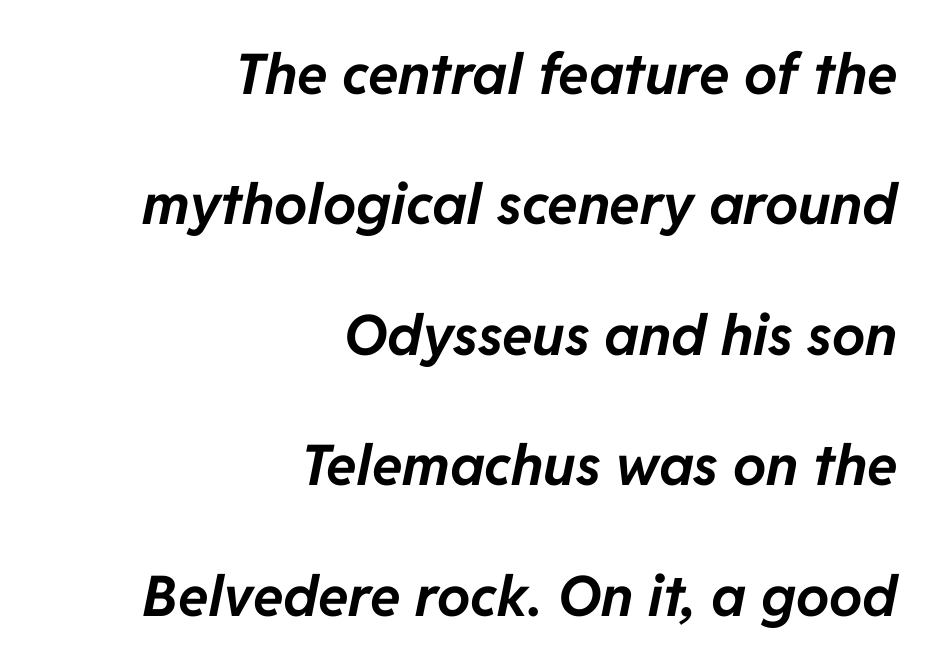
Q: Is the text bold? A: Yes.
Q: Is the text italic (slanted)? A: Yes, it leans right by about 11 degrees.
Q: Is the text underlined? A: No.
Q: How is the paragraph aligned? A: Right-aligned.
Q: Is the spacing between letters normal or unusually wide? A: Normal.
Q: Is the spacing between lines tight, normal or loose? A: Loose.
Q: Width (condensed, normal, or wide)? A: Normal.
Q: Stroke contrast? A: Low.
Q: x-height? A: Medium.
Q: Monospaced? A: No.
